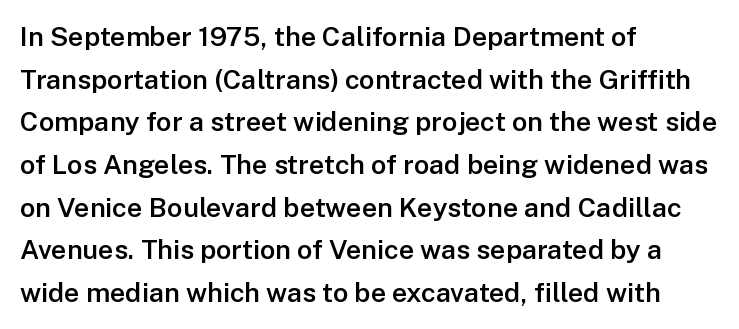
The characters look somewhat weighty, a semibold short of true bold. This sample uses an upright cut, with every glyph sitting square on the baseline. The horizontal fit of the characters is conventional and even. The ragged edge is on the right, which tells us the setting is flush left. This block has exactly the height ordinary leading produces. Glance below the letters and you will spot only blank space.
